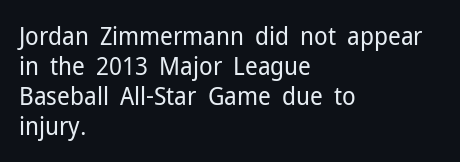
{"italic": "no", "bold": "no", "underline": "no", "align": "left", "line_spacing_ratio": 1.2, "letter_spacing": "normal", "letter_spacing_em": 0.0, "glyph_px": 25}
